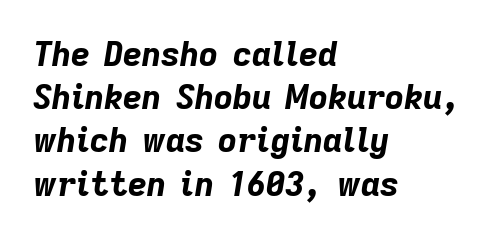
The image shows 33 px bold type, italic (leaning right); set left-aligned, normal line spacing (1.31x), normal letter spacing, not underlined; low stroke contrast and a medium x-height.
